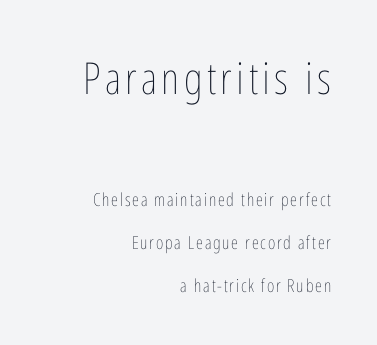
Q: Is the text bold? A: No.
Q: Is the text italic (slanted)? A: No, it is upright.
Q: Is the text underlined? A: No.
Q: How is the paragraph aligned? A: Right-aligned.
Q: Is the spacing between lines tight, normal or loose? A: Loose.
Q: Which block of text is set in a larger size, the first (top) or the second (bottom)? A: The first (top) one.
Q: Width (condensed, normal, or wide)? A: Condensed.
Q: Stroke contrast? A: Low.
Q: x-height? A: Medium.
Q: Monospaced? A: No.
